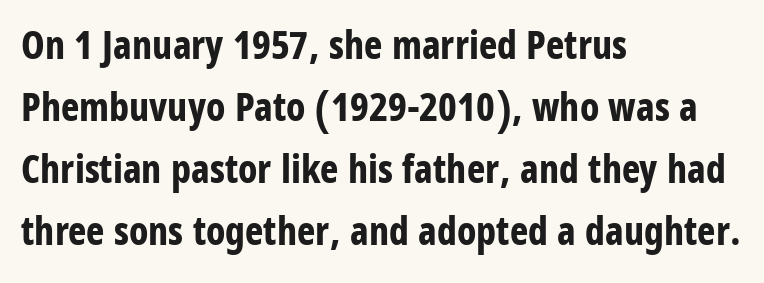
The image shows 39 px bold, condensed sans-serif type, upright; set left-aligned, normal line spacing (1.59x), normal letter spacing, not underlined; low stroke contrast and a large x-height.
